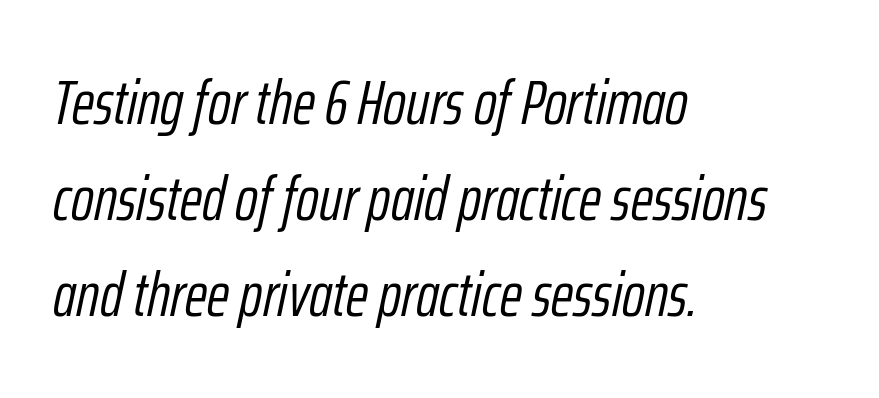
Q: Is the text bold? A: No.
Q: Is the text italic (slanted)? A: Yes, it leans right by about 12 degrees.
Q: Is the text underlined? A: No.
Q: How is the paragraph aligned? A: Left-aligned.
Q: Is the spacing between letters normal or unusually wide? A: Normal.
Q: Is the spacing between lines tight, normal or loose? A: Normal.
Q: Width (condensed, normal, or wide)? A: Condensed.
Q: Stroke contrast? A: Low.
Q: x-height? A: Medium.
Q: Monospaced? A: No.
